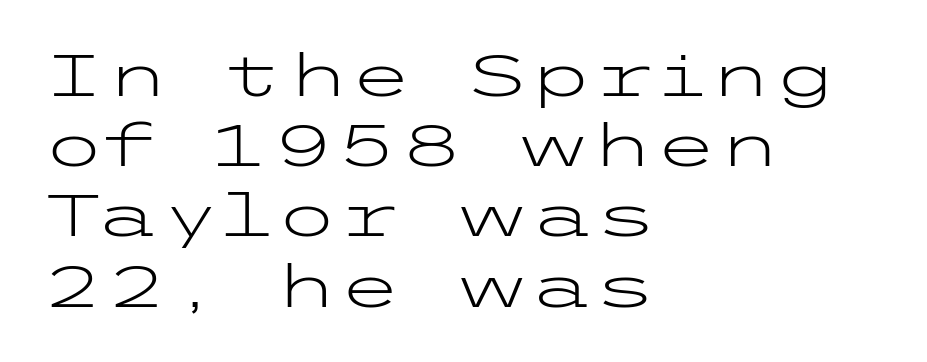
A roman cut, with each character standing at attention. The rendering shows plain stroke endings on the letterforms — a sans-serif design. The string is rendered with underlining switched off. The compositor pushed each line to the left boundary. Spacing between characters is what you'd get straight out of the box. Is the stroke heavy? The answer is a plain regular-or-lighter.
